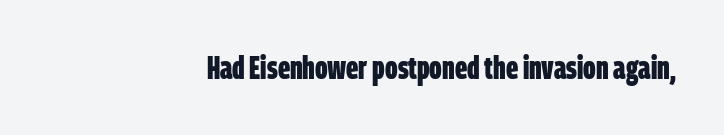
The image shows 32 px bold, condensed sans-serif type; set right-aligned, normal letter spacing, not underlined; low stroke contrast and a large x-height.
